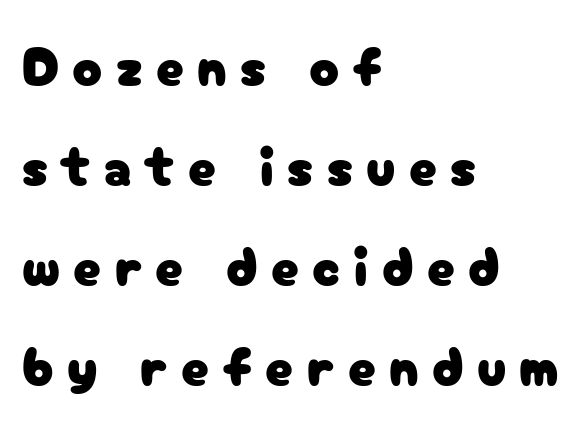
The image shows 55 px sans-serif type, upright; set left-aligned, line spacing 1.82x, unusually wide letter spacing (+0.24 em), not underlined; low stroke contrast and a medium x-height.
